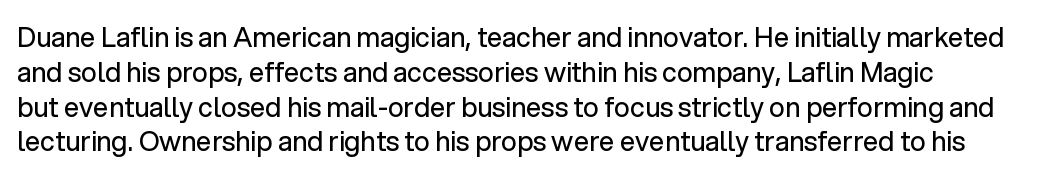
{"italic": "no", "bold": "no", "underline": "no", "align": "left", "line_spacing": "normal", "line_spacing_ratio": 1.29, "letter_spacing": "normal", "letter_spacing_em": 0.0, "glyph_px": 27}
